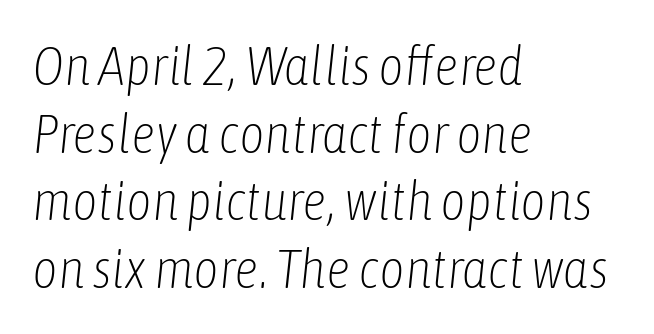
You could call the tracking neutral — neither tight nor loose. Layout note: lines flush left. Honestly, there is no underline to notice here at all. The letters advance in unequal steps, a hallmark of proportional type. This is oblique type, the kind used for emphasis or titles. A quiet, ordinary-to-light weight characterises the typeface.
